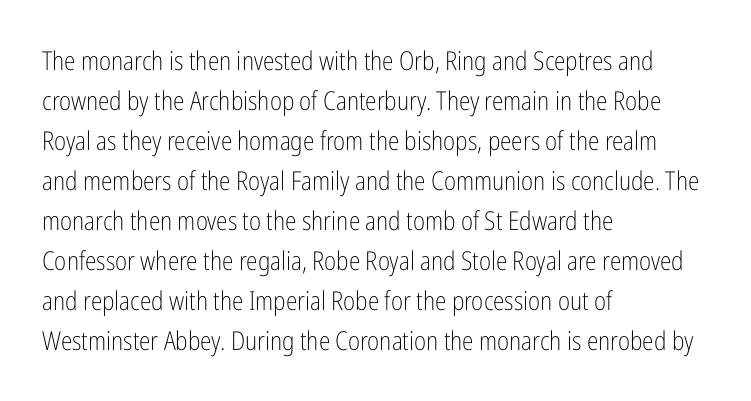
Q: Is the text bold? A: No.
Q: Is the text italic (slanted)? A: No, it is upright.
Q: Is the text underlined? A: No.
Q: How is the paragraph aligned? A: Left-aligned.
Q: Is the spacing between letters normal or unusually wide? A: Normal.
Q: Is the spacing between lines tight, normal or loose? A: Normal.
